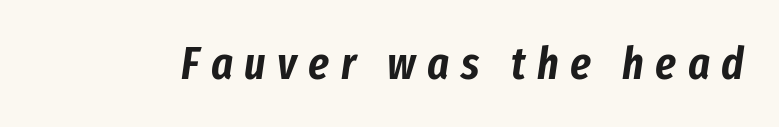
{"italic": "yes", "lean": "right", "slant_degrees": 8, "width": "condensed", "stroke_contrast": "low", "x_height": "medium", "monospaced": "no", "underline": "no", "letter_spacing": "wide", "letter_spacing_em": 0.25, "glyph_px": 46}
